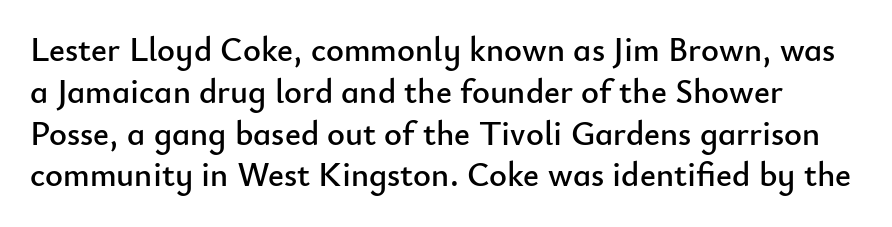
The image shows 34 px sans-serif type, upright; set line spacing 1.23x, normal letter spacing, not underlined; low stroke contrast and a small x-height.
